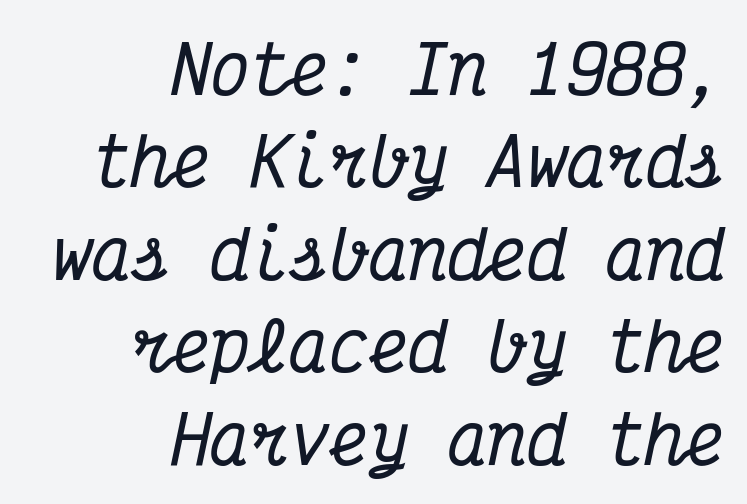
The image shows 66 px condensed serif type, italic (leaning right), monospaced; set right-aligned, normal line spacing (1.4x), normal letter spacing, not underlined; medium stroke contrast and a medium x-height.
